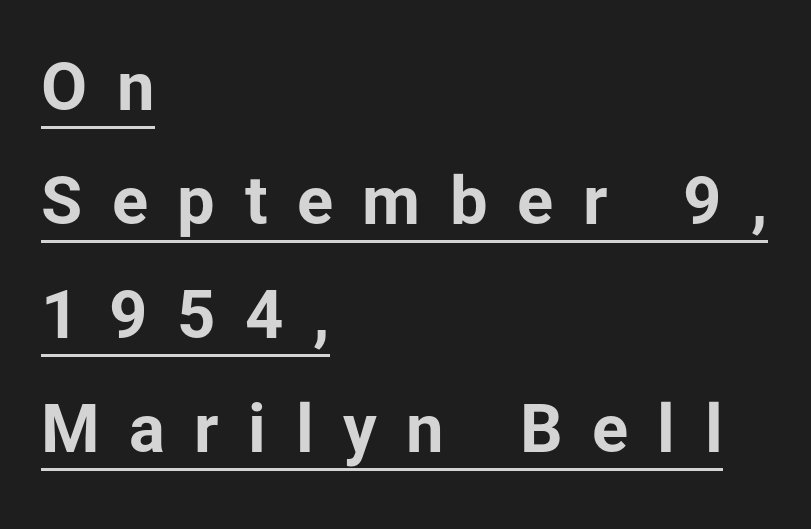
Q: Is the text bold? A: Yes.
Q: Is the text italic (slanted)? A: No, it is upright.
Q: Is the typeface a serif or a sans-serif typeface? A: Sans-serif.
Q: Is the text underlined? A: Yes.
Q: How is the paragraph aligned? A: Left-aligned.
Q: Is the spacing between letters normal or unusually wide? A: Unusually wide.
Q: Is the spacing between lines tight, normal or loose? A: Normal.
Q: Width (condensed, normal, or wide)? A: Normal.
Q: Stroke contrast? A: Low.
Q: x-height? A: Medium.
Q: Monospaced? A: No.
